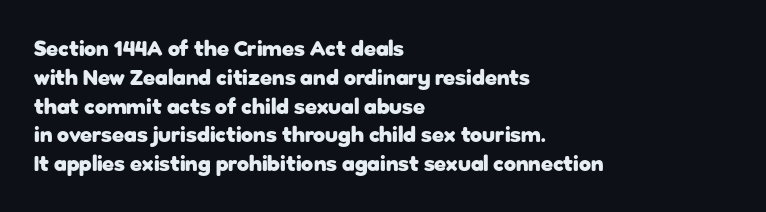
Q: Is the text bold? A: Yes.
Q: Is the text italic (slanted)? A: No, it is upright.
Q: Is the text underlined? A: No.
Q: How is the paragraph aligned? A: Left-aligned.
Q: Is the spacing between letters normal or unusually wide? A: Normal.
Q: Is the spacing between lines tight, normal or loose? A: Normal.
